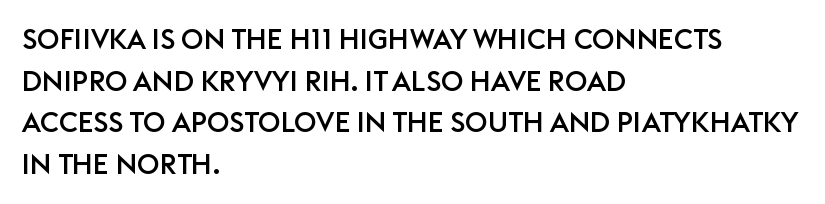
The image shows 28 px sans-serif type, upright; set left-aligned, normal line spacing (1.49x), normal letter spacing, not underlined; low stroke contrast and a large x-height.
